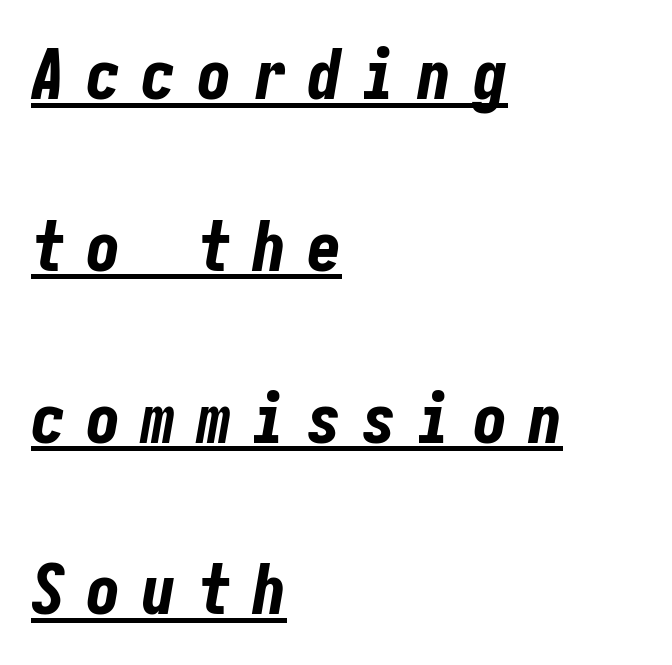
The paragraph shown leans on its left margin. Does a line run under the words? Yes, clearly. Does the leading feel generous? Absolutely, it's lavish. Look at the stroke-to-counter ratio: heavy, a bold. Quick note: italic.
